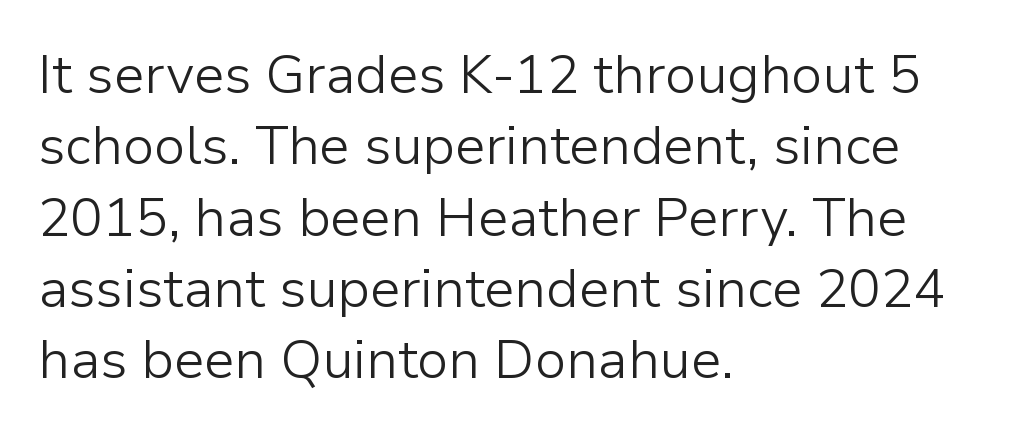
You could not count columns in this text — the font is proportionally spaced. This rendering features lettering with no underline. This is the regular roman posture of the typeface. Are there feet on the stems? There aren't — it's a sans. The line-height multiplier appears to be the usual default.
